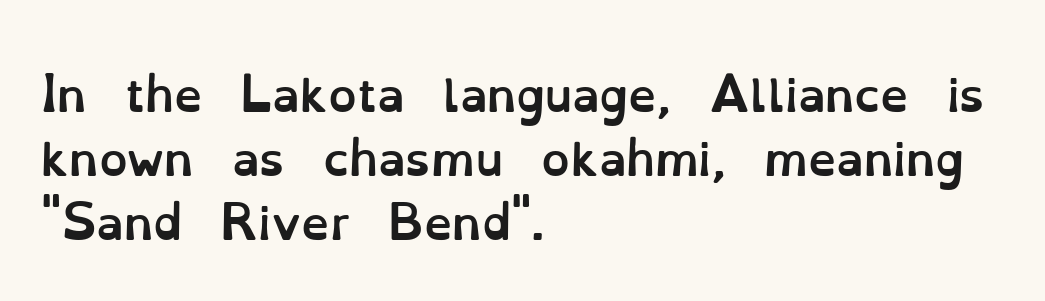
{"italic": "no", "bold": "yes", "weight": "semibold", "width": "normal", "stroke_contrast": "low", "x_height": "small", "monospaced": "no", "underline": "no", "align": "left", "line_spacing": "normal", "line_spacing_ratio": 1.42, "letter_spacing": "normal", "letter_spacing_em": 0.0, "glyph_px": 45}
